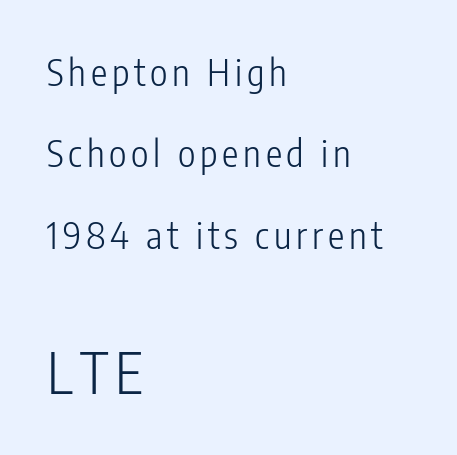
Reading down the column, the eye jumps a long way to each next line. Bare-footed words on every line. The letters stand upright; this is a roman face. Proportional: the letters do not fall into vertical columns. No extra ink here — the face is not bold.
